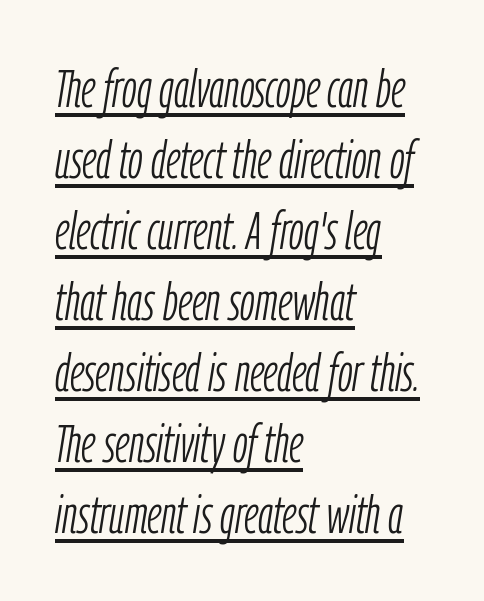
The image shows 53 px light, condensed type, italic (leaning right); set left-aligned, normal line spacing (1.34x), normal letter spacing, underlined; low stroke contrast and a medium x-height.
